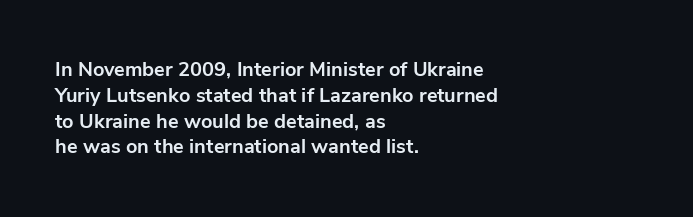
The image shows 20 px bold type, upright; set left-aligned, normal line spacing (1.29x), normal letter spacing, not underlined.
